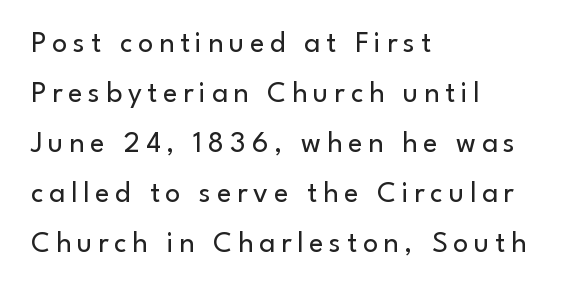
The image shows 30 px regular-weight sans-serif type, upright; set left-aligned, normal line spacing (1.67x), not underlined; low stroke contrast and a small x-height.
